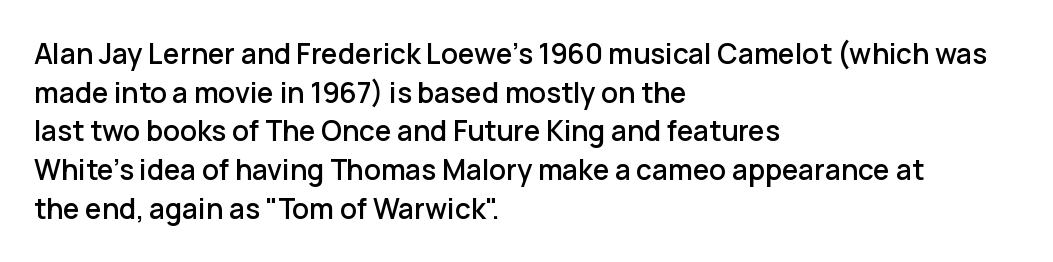
Leftover space on each line is placed entirely after the last word. Grotesque or geometric, the face here clearly has no serifs. Notice how the stems are strictly vertical — no italics here. The gap between lines stays unmarked. The face used here is proportionally spaced, like ordinary book or web type. The vertical gap from one line to the next is medium.
